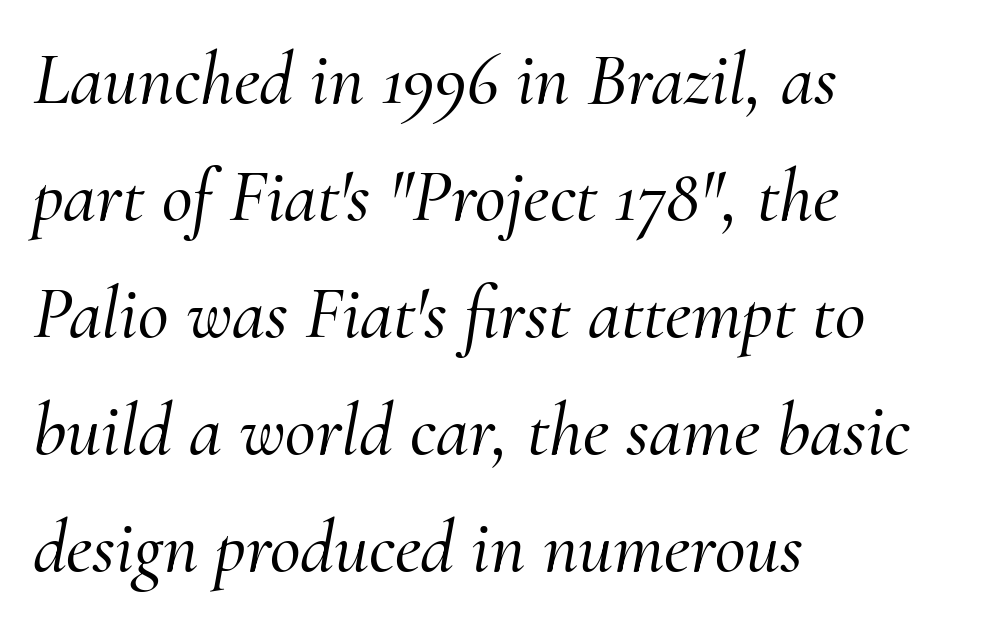
The image shows 75 px serif type, italic (leaning right); set left-aligned, normal line spacing (1.56x), normal letter spacing, not underlined; medium stroke contrast and a small x-height.
